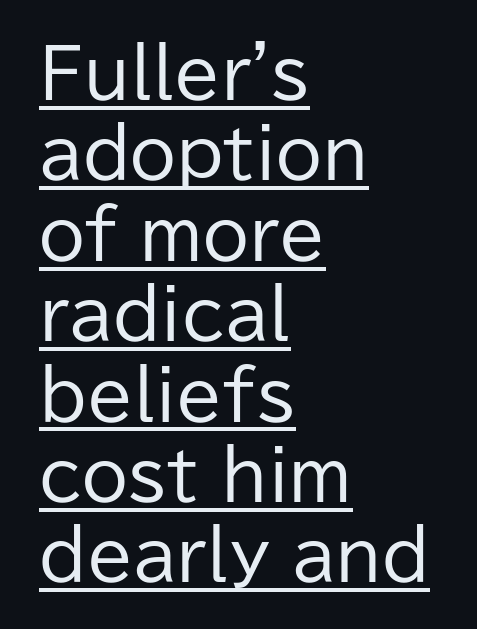
The rendering uses the underline text-decoration. Do the characters align in a grid? No, the font is proportional. The paragraph shown leans on its left margin. Classification — sans serif. You can tell it's not italic because the verticals are truly vertical. Short note: letters normally spaced.
